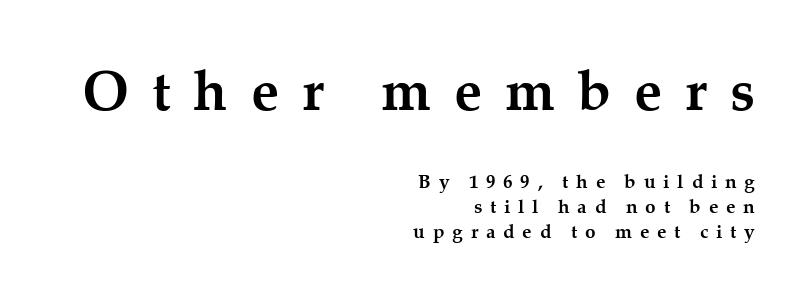
Q: Is the text bold? A: Yes.
Q: Is the text italic (slanted)? A: No, it is upright.
Q: Is the typeface a serif or a sans-serif typeface? A: Serif.
Q: Is the text underlined? A: No.
Q: How is the paragraph aligned? A: Right-aligned.
Q: Is the spacing between letters normal or unusually wide? A: Unusually wide.
Q: Is the spacing between lines tight, normal or loose? A: Normal.
Q: Which block of text is set in a larger size, the first (top) or the second (bottom)? A: The first (top) one.
Q: Width (condensed, normal, or wide)? A: Normal.
Q: Stroke contrast? A: Medium.
Q: x-height? A: Medium.
Q: Monospaced? A: No.
